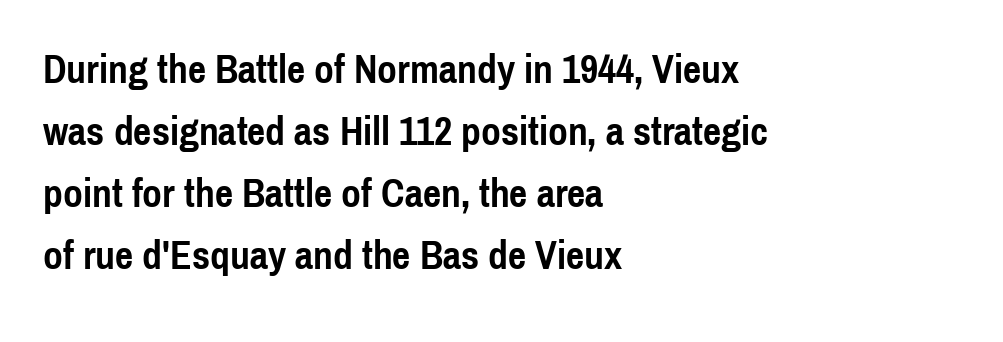
The image shows 40 px semibold, condensed sans-serif type, upright; set left-aligned, normal line spacing (1.55x), normal letter spacing, not underlined; a medium x-height.
